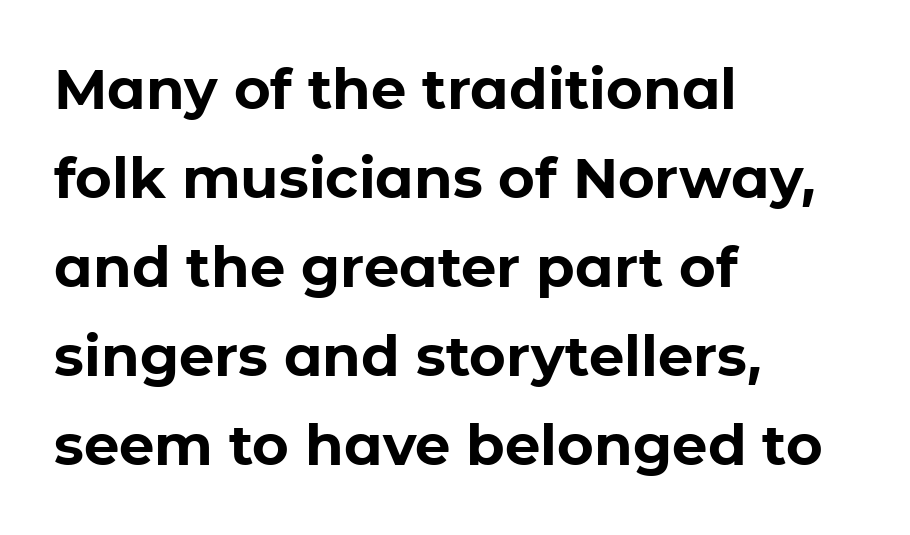
{"serif": "no", "italic": "no", "bold": "yes", "weight": "bold", "width": "normal", "stroke_contrast": "low", "x_height": "medium", "monospaced": "no", "underline": "no", "align": "left", "line_spacing": "normal", "line_spacing_ratio": 1.59, "letter_spacing": "normal", "letter_spacing_em": 0.0, "glyph_px": 56}
